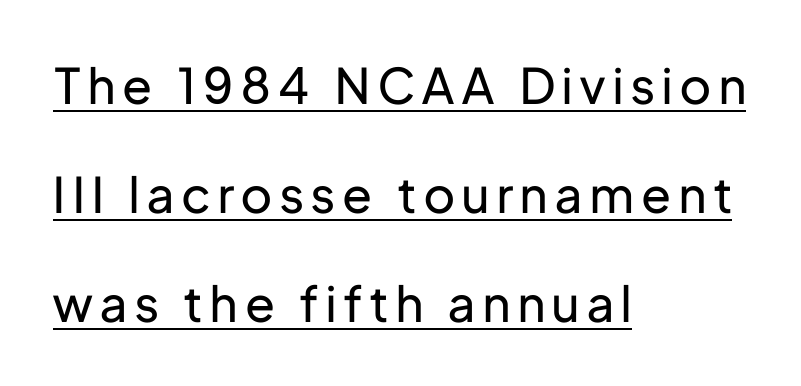
{"serif": "no", "italic": "no", "bold": "no", "weight": "regular", "width": "normal", "stroke_contrast": "low", "x_height": "medium", "monospaced": "no", "underline": "yes", "align": "left", "line_spacing": "loose", "line_spacing_ratio": 2.22, "glyph_px": 49}
